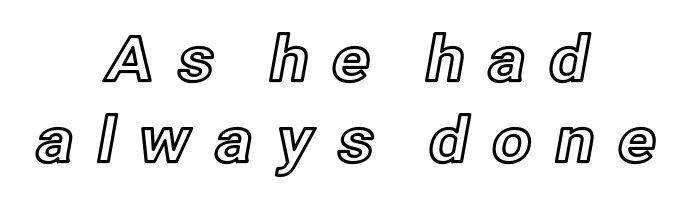
Only glyphs here, with clear space below each row. Here the glyphs are tracked loosely, breaking word shapes into spaced letters. If you measured baseline to baseline, you'd find a middling distance.
